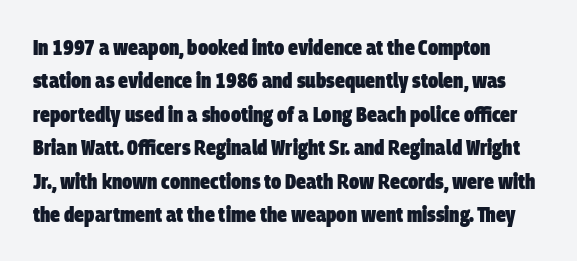
The image shows 22 px bold type; set left-aligned, normal line spacing (1.52x), normal letter spacing, not underlined.
